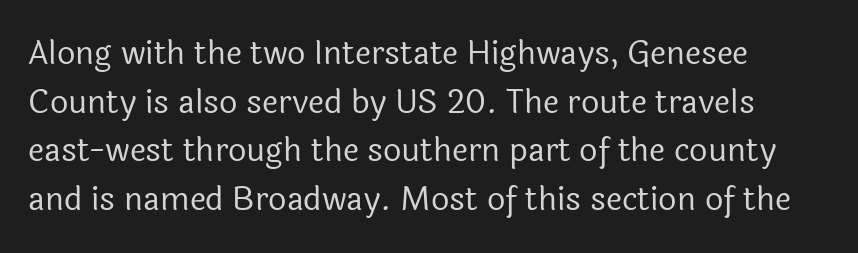
The image shows 32 px regular-weight sans-serif type, upright; set left-aligned, normal line spacing (1.52x), normal letter spacing, not underlined; a medium x-height.
